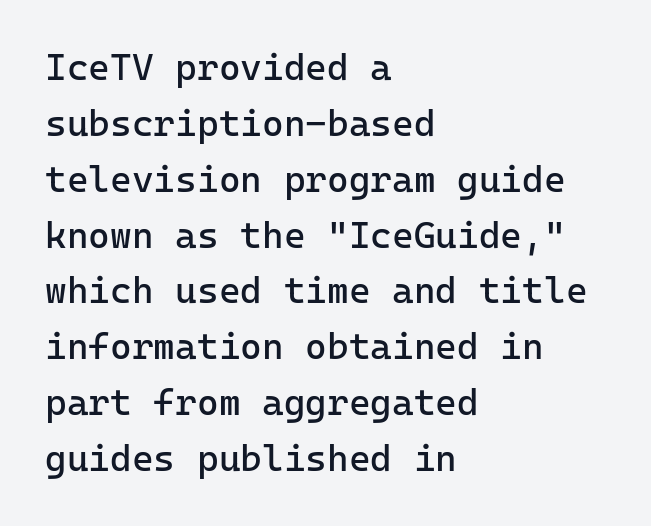
The rendering shows plain stroke endings on the letterforms — a sans-serif design. The paragraph has a hard left edge and a soft right edge. Notice how the stems are strictly vertical — no italics here. The rendering uses typewriter-style spacing with identical character cells. What stands out about the letter spacing? Nothing — it is the standard amount. Vertical spacing — default.
